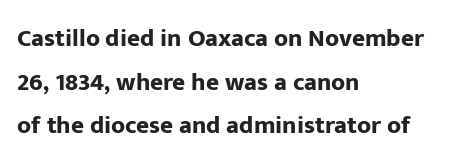
{"italic": "no", "bold": "yes", "underline": "no", "align": "left", "line_spacing_ratio": 1.75, "letter_spacing": "normal", "letter_spacing_em": 0.0, "glyph_px": 25}
